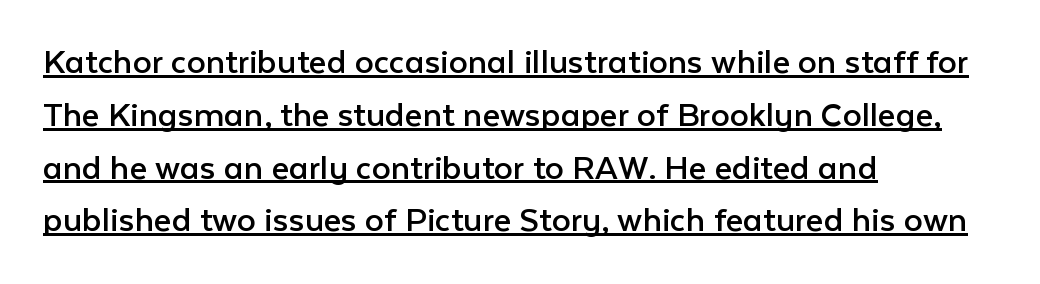
Q: Is the text bold? A: No.
Q: Is the text italic (slanted)? A: No, it is upright.
Q: Is the typeface a serif or a sans-serif typeface? A: Sans-serif.
Q: Is the text underlined? A: Yes.
Q: How is the paragraph aligned? A: Left-aligned.
Q: Is the spacing between letters normal or unusually wide? A: Normal.
Q: Is the spacing between lines tight, normal or loose? A: Normal.
Q: Width (condensed, normal, or wide)? A: Normal.
Q: Stroke contrast? A: Low.
Q: x-height? A: Medium.
Q: Monospaced? A: No.
